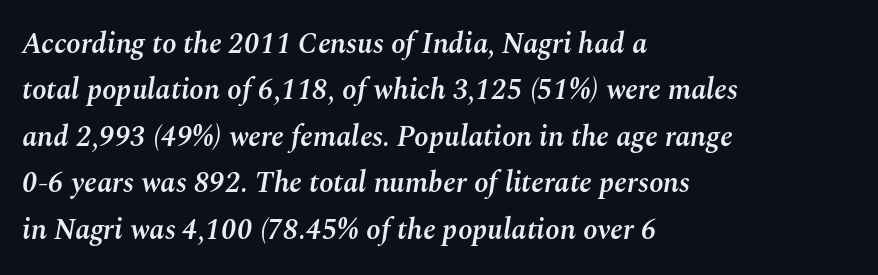
The image shows 29 px semibold type, italic (leaning right); set left-aligned, normal line spacing (1.6x), normal letter spacing, not underlined; medium stroke contrast and a medium x-height.
